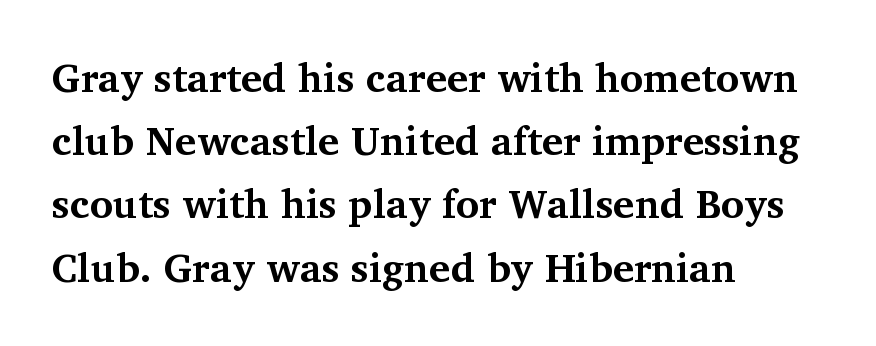
The image shows 40 px bold serif type, upright; set left-aligned, normal line spacing (1.58x), normal letter spacing, not underlined; medium stroke contrast and a medium x-height.
